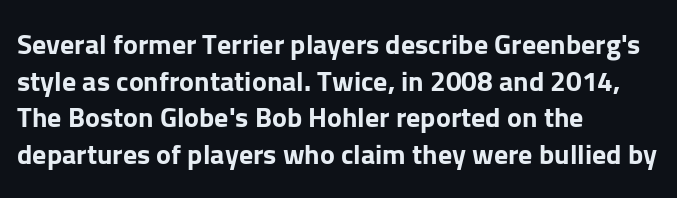
Q: Is the text bold? A: Yes.
Q: Is the text italic (slanted)? A: No, it is upright.
Q: Is the typeface a serif or a sans-serif typeface? A: Sans-serif.
Q: Is the text underlined? A: No.
Q: How is the paragraph aligned? A: Left-aligned.
Q: Is the spacing between letters normal or unusually wide? A: Normal.
Q: Is the spacing between lines tight, normal or loose? A: Normal.
Q: Width (condensed, normal, or wide)? A: Normal.
Q: Stroke contrast? A: Low.
Q: x-height? A: Medium.
Q: Monospaced? A: No.
